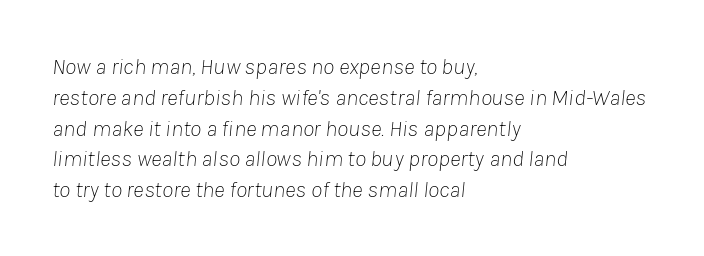
Only glyphs here, with clear space below each row. Compared with typical paragraphs, the rows here are spaced about the same. How are the letters spaced? Ordinarily, with no added tracking. Alignment: flush left. On a weight scale, this lands at 450 or below. An italicized treatment has been applied to the whole sample.
